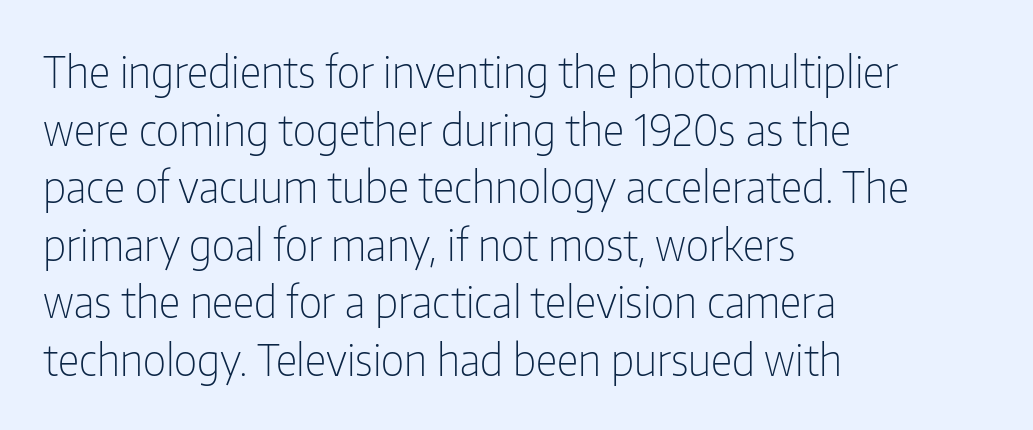
{"serif": "no", "italic": "no", "bold": "no", "weight": "light", "width": "condensed", "stroke_contrast": "low", "x_height": "medium", "monospaced": "no", "underline": "no", "align": "left", "line_spacing": "normal", "line_spacing_ratio": 1.34, "letter_spacing": "normal", "letter_spacing_em": 0.0, "glyph_px": 43}
